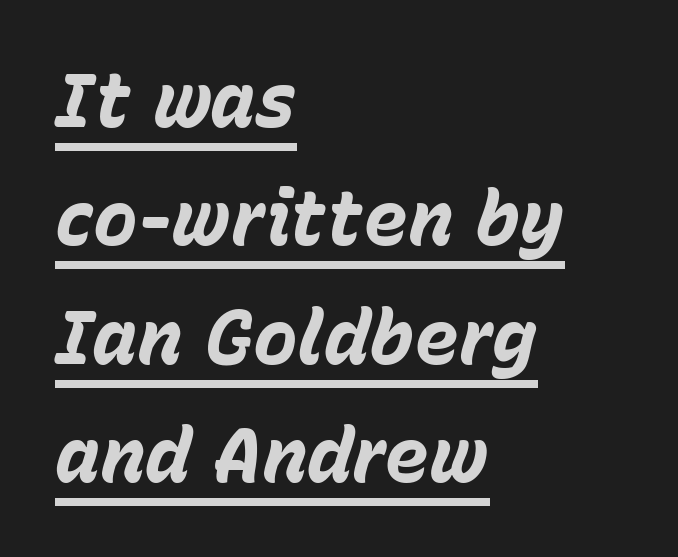
The image shows 75 px bold type, italic (leaning right); set left-aligned, normal line spacing (1.58x), normal letter spacing, underlined; low stroke contrast and a medium x-height.
